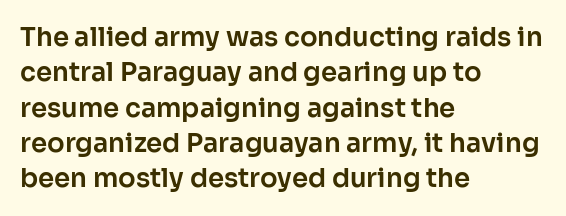
The image shows 26 px text type, upright; set left-aligned, normal line spacing (1.36x), normal letter spacing, not underlined.
